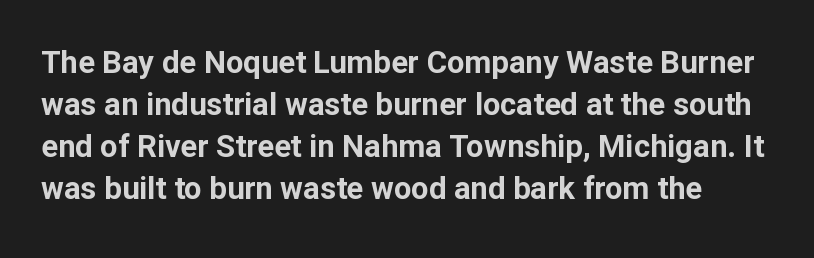
{"serif": "no", "italic": "no", "bold": "yes", "weight": "bold", "width": "normal", "stroke_contrast": "low", "x_height": "medium", "monospaced": "no", "underline": "no", "line_spacing": "normal", "line_spacing_ratio": 1.36, "letter_spacing": "normal", "letter_spacing_em": 0.0, "glyph_px": 31}
